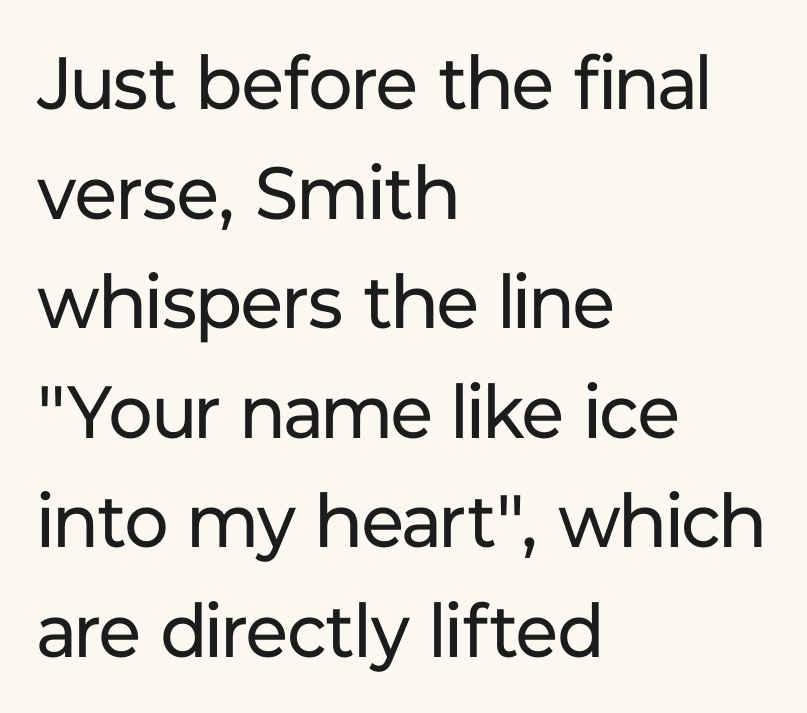
Q: Is the text bold? A: No.
Q: Is the text italic (slanted)? A: No, it is upright.
Q: Is the typeface a serif or a sans-serif typeface? A: Sans-serif.
Q: Is the text underlined? A: No.
Q: How is the paragraph aligned? A: Left-aligned.
Q: Is the spacing between letters normal or unusually wide? A: Normal.
Q: Is the spacing between lines tight, normal or loose? A: Normal.
Q: Width (condensed, normal, or wide)? A: Normal.
Q: Stroke contrast? A: Low.
Q: x-height? A: Medium.
Q: Monospaced? A: No.
